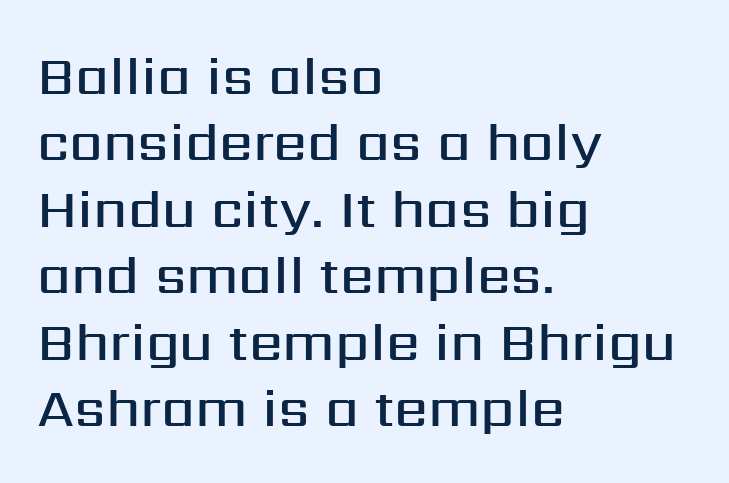
The image shows 54 px semibold sans-serif type, upright; set left-aligned, line spacing 1.23x, normal letter spacing, not underlined; medium stroke contrast and a medium x-height.
